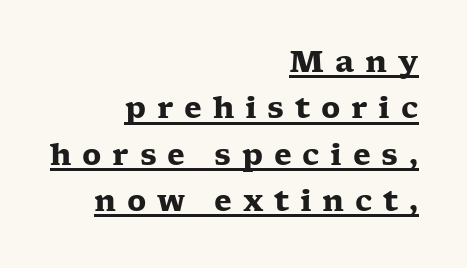
Q: Is the text bold? A: Yes.
Q: Is the text italic (slanted)? A: No, it is upright.
Q: Is the typeface a serif or a sans-serif typeface? A: Serif.
Q: Is the text underlined? A: Yes.
Q: How is the paragraph aligned? A: Right-aligned.
Q: Is the spacing between letters normal or unusually wide? A: Unusually wide.
Q: Is the spacing between lines tight, normal or loose? A: Normal.
Q: Width (condensed, normal, or wide)? A: Wide.
Q: Stroke contrast? A: Low.
Q: x-height? A: Medium.
Q: Monospaced? A: No.
